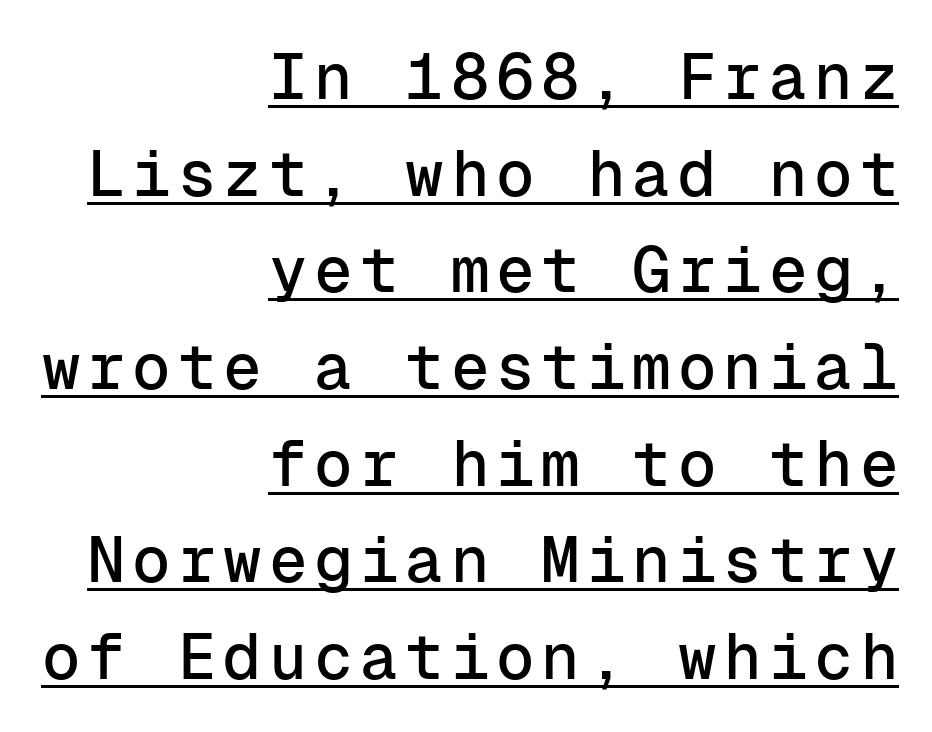
The rendering shows plain stroke endings on the letterforms — a sans-serif design. Rows of type keep a routine distance in the vertical direction. Looks like terminal output: every glyph gets an equal slot. A typographer would call this underscored text. The axis of the letterforms is exactly vertical. The rendering anchors every line to the right-hand side.
